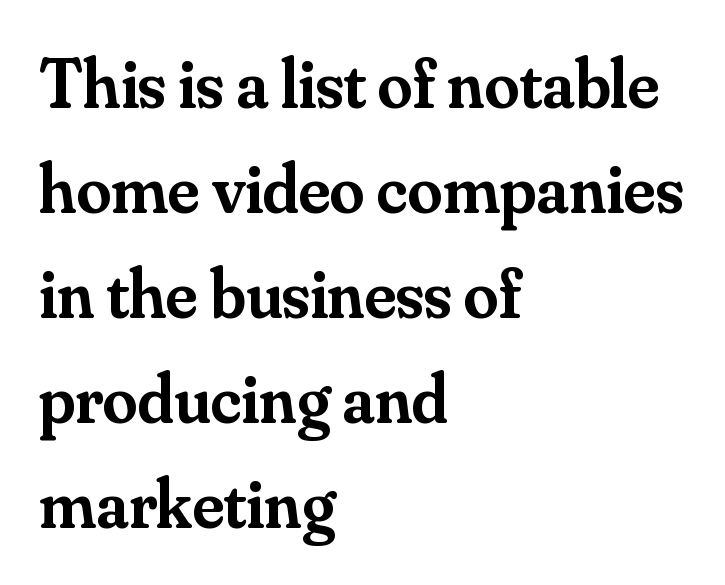
{"serif": "yes", "italic": "no", "bold": "semi", "weight": "semibold", "width": "normal", "stroke_contrast": "medium", "x_height": "small", "monospaced": "no", "underline": "no", "align": "left", "line_spacing": "normal", "line_spacing_ratio": 1.5, "letter_spacing": "normal", "letter_spacing_em": 0.0, "glyph_px": 70}
